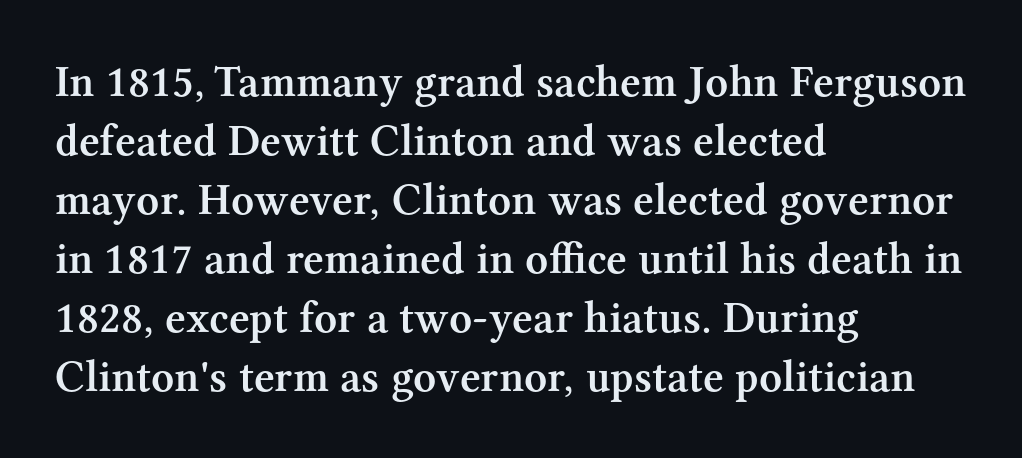
The image shows 45 px semibold serif type, upright; set left-aligned, normal line spacing (1.31x), normal letter spacing, not underlined; medium stroke contrast and a medium x-height.
